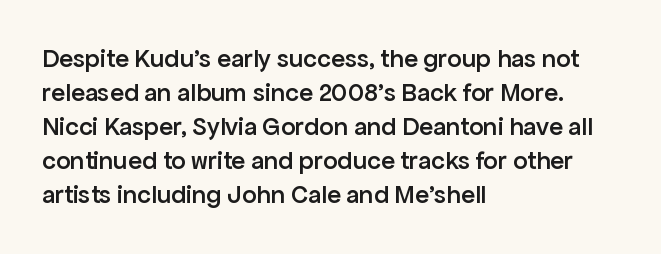
{"italic": "no", "bold": "semi", "underline": "no", "align": "left", "line_spacing": "normal", "line_spacing_ratio": 1.31, "letter_spacing": "normal", "letter_spacing_em": 0.0, "glyph_px": 26}
